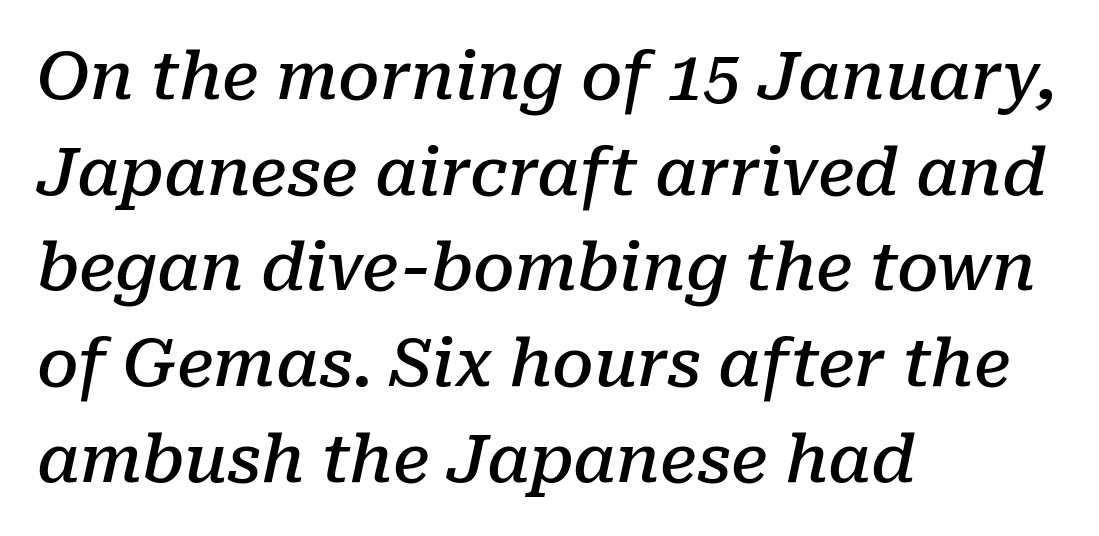
Every character sits at an angle, as italics do. You can tell from the footed stems that serif type was used. The line texture is even and compact thanks to regular tracking. The passage shown is typed in a proportional face where columns would drift.
